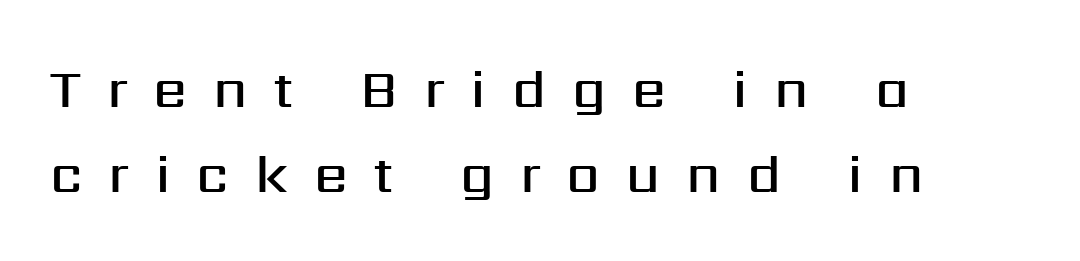
Quick note: not italic, upright. Here the glyphs are tracked loosely, breaking word shapes into spaced letters. As a designer I'd log this as weight 600, semibold. The face used here is proportionally spaced, like ordinary book or web type. Has an underline been added? It has not.
